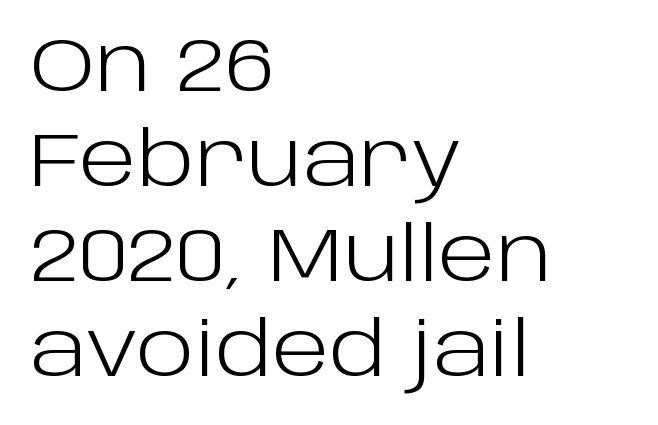
The image shows 76 px light sans-serif type, upright; set left-aligned, normal line spacing (1.25x), normal letter spacing, not underlined; low stroke contrast and a large x-height.
